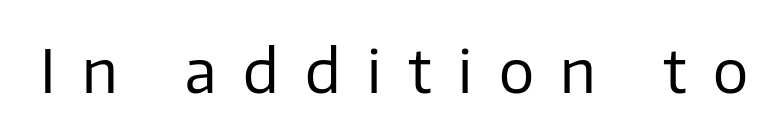
{"serif": "no", "italic": "no", "bold": "no", "weight": "regular", "width": "normal", "stroke_contrast": "low", "x_height": "medium", "monospaced": "no", "underline": "no", "letter_spacing": "wide", "letter_spacing_em": 0.45, "glyph_px": 59}
